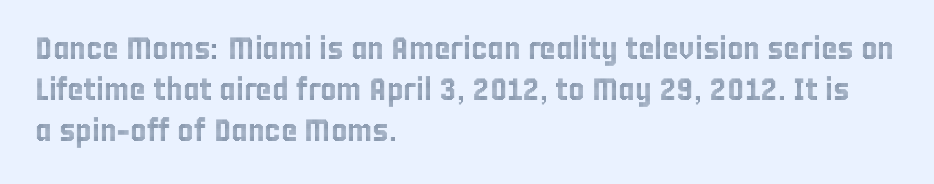
This sample has the flowing, uneven cadence of proportional lettering. Here the glyphs are tracked normally, forming tight word shapes. The rendering uses a moderate line-height, typical for paragraphs. Quick note: not italic, upright.
